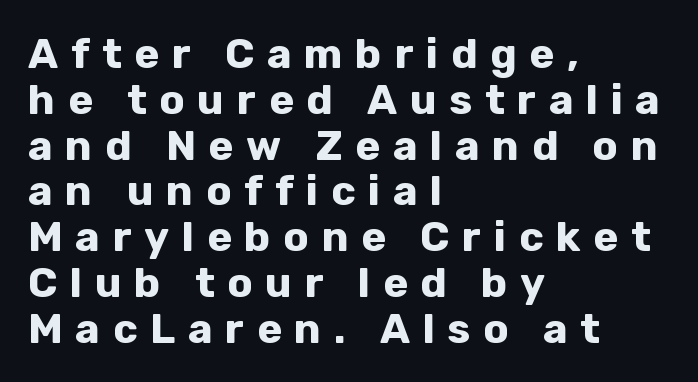
The image shows 42 px bold sans-serif type, upright; set left-aligned, tight line spacing (1.09x), unusually wide letter spacing (+0.3 em), not underlined; low stroke contrast and a medium x-height.
